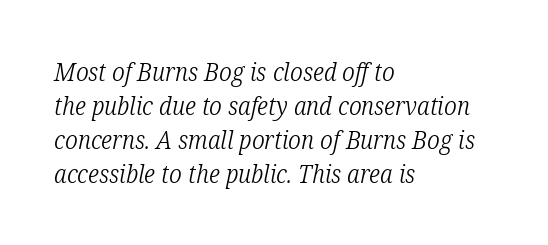
The image shows 25 px text type, italic (leaning right); set left-aligned, normal line spacing (1.36x), normal letter spacing, not underlined.
